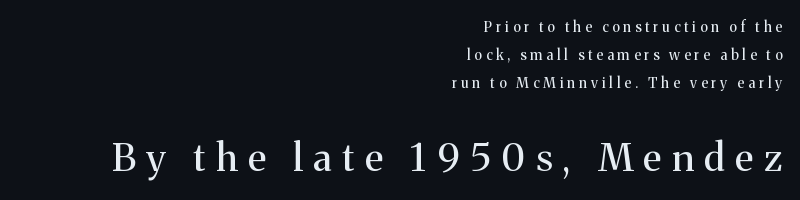
Ink coverage per letter is moderate at most. Is the lower block the larger one? Yes — the lower block carries the bigger type. The words here are not underlined. Does extra space separate the letters? Yes, quite a lot of it.
